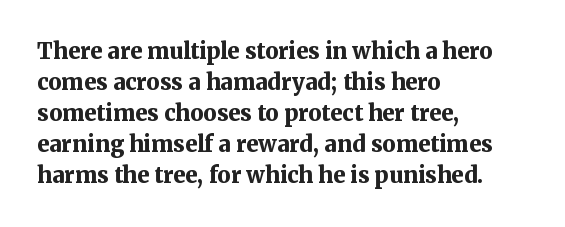
{"italic": "no", "bold": "yes", "underline": "no", "align": "left", "line_spacing": "normal", "line_spacing_ratio": 1.41, "letter_spacing": "normal", "letter_spacing_em": 0.0, "glyph_px": 22}
